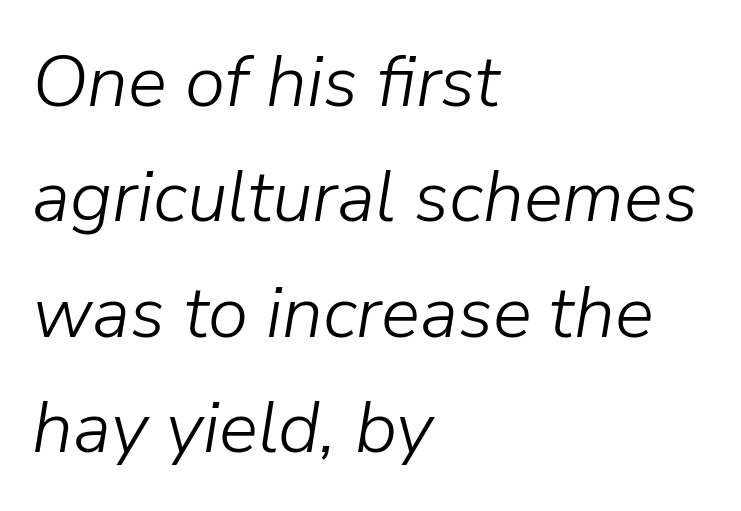
The image shows 73 px light type, italic (leaning right); set left-aligned, normal line spacing (1.58x), normal letter spacing, not underlined; low stroke contrast and a medium x-height.
